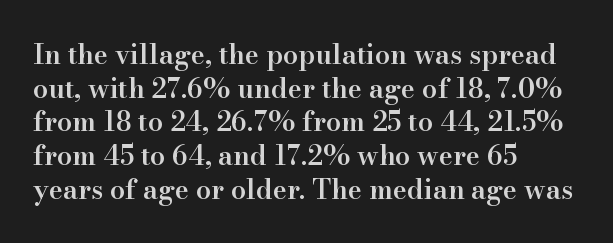
Does the copy run flush right? No — it runs flush left. The passage shown has conventional tracking throughout. Compared with an ordinary text face, these strokes are moderately heavier — a semibold. Unlike italic type, these characters show no tilt at all. No word sits above an underline.
